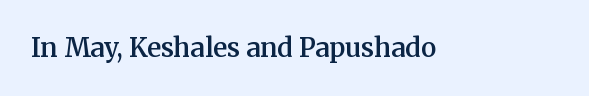
The image shows 26 px text type, upright; set normal letter spacing, not underlined.
